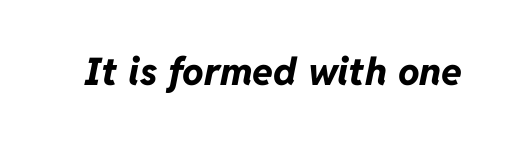
Descenders hang freely into open space. The passage shown has conventional tracking throughout. Italic? Definitely — the glyphs are oblique. These lines carry a lot of weight — the face is fully bold. Proportional: the letters do not fall into vertical columns.
